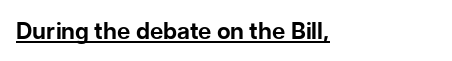
{"italic": "no", "bold": "yes", "underline": "yes", "align": "left", "letter_spacing": "normal", "letter_spacing_em": 0.0, "glyph_px": 23}
